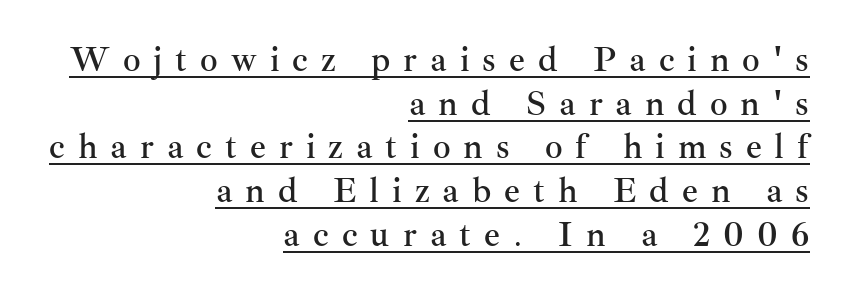
This sample is right-justified, so line beginnings fall wherever the words allow. Check the space under the baseline: a stroke is drawn there. You could only call the tracking loose — the letters float apart. Each new line begins a customary step beneath the previous one. Varying glyph widths throughout — classic text-font behaviour. The lettering holds an erect, upright posture throughout.
